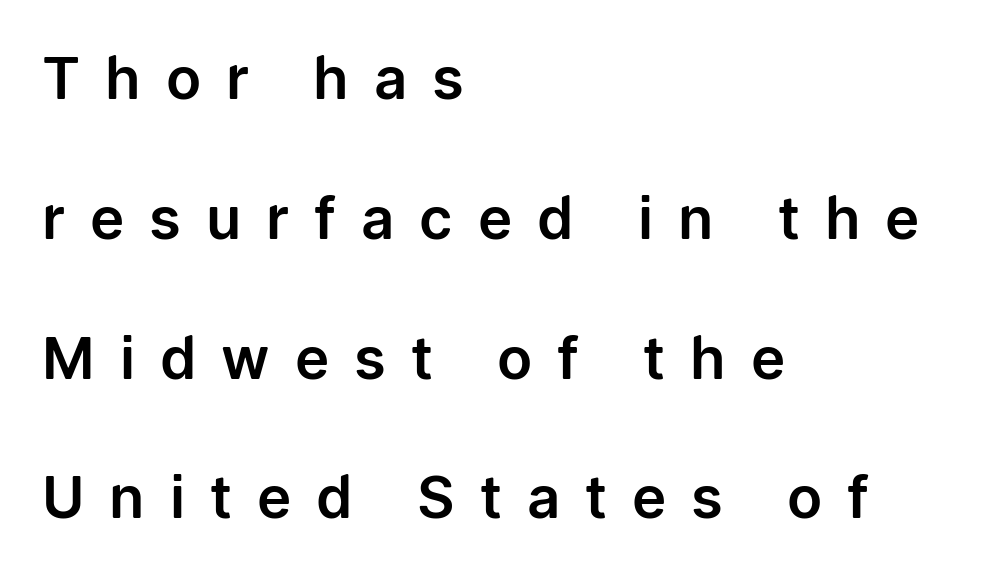
The leading is generous, giving the passage an open texture. Characters remain perfectly vertical along every line. Descenders are the only things crossing below the line. The lines in this sample share a left origin and differ only in where they stop. The passage shown has open, widely tracked lettering throughout.
